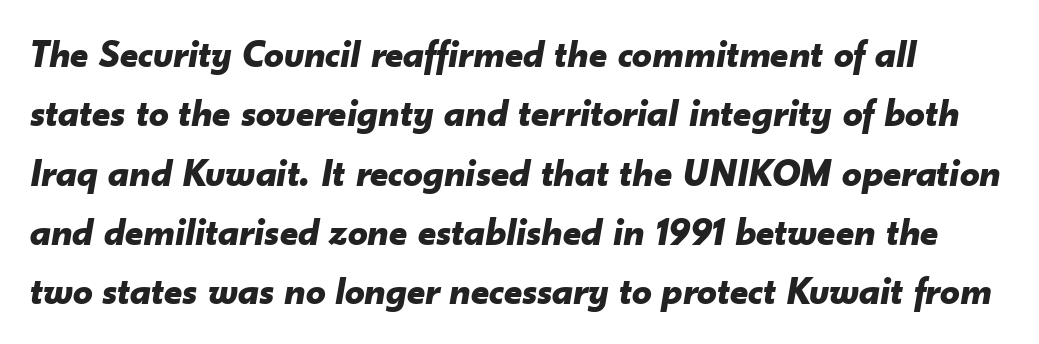
The image shows 39 px bold type, italic (leaning right); set normal line spacing (1.52x), normal letter spacing, not underlined; low stroke contrast and a small x-height.
